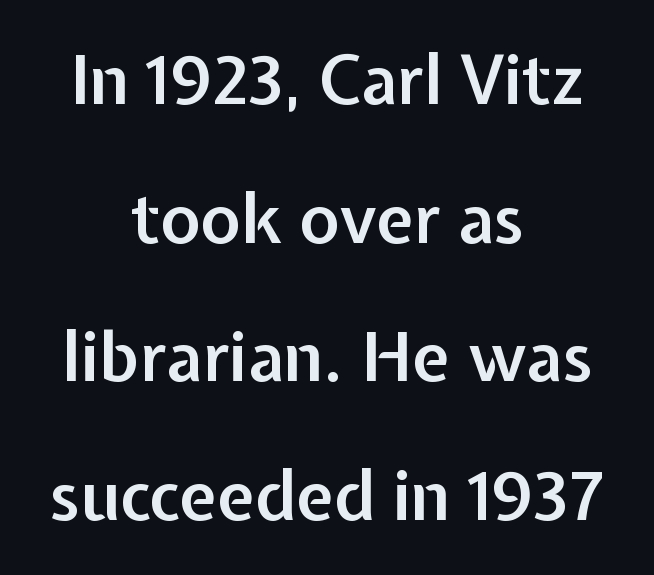
Q: Is the text bold? A: Semi-bold.
Q: Is the text italic (slanted)? A: No, it is upright.
Q: Is the typeface a serif or a sans-serif typeface? A: Sans-serif.
Q: Is the text underlined? A: No.
Q: How is the paragraph aligned? A: Centered.
Q: Is the spacing between letters normal or unusually wide? A: Normal.
Q: Is the spacing between lines tight, normal or loose? A: Loose.
Q: Width (condensed, normal, or wide)? A: Normal.
Q: Stroke contrast? A: Low.
Q: x-height? A: Medium.
Q: Monospaced? A: No.
